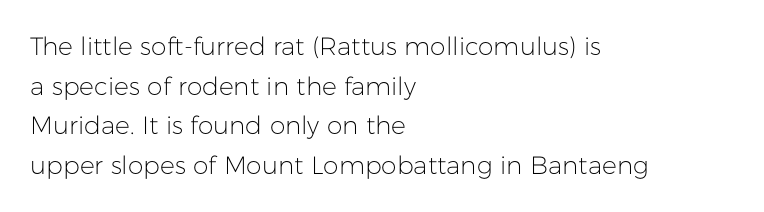
{"italic": "no", "bold": "no", "underline": "no", "align": "left", "line_spacing": "normal", "line_spacing_ratio": 1.59, "letter_spacing": "normal", "letter_spacing_em": 0.0, "glyph_px": 25}
